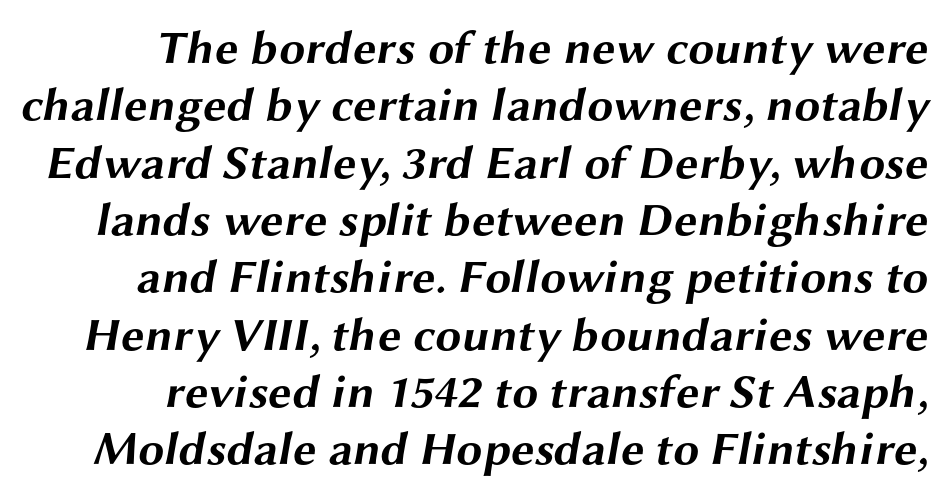
Q: Is the text bold? A: Yes.
Q: Is the typeface a serif or a sans-serif typeface? A: Sans-serif.
Q: Is the text underlined? A: No.
Q: How is the paragraph aligned? A: Right-aligned.
Q: Is the spacing between letters normal or unusually wide? A: Normal.
Q: Width (condensed, normal, or wide)? A: Wide.
Q: Stroke contrast? A: Medium.
Q: x-height? A: Medium.
Q: Monospaced? A: No.
